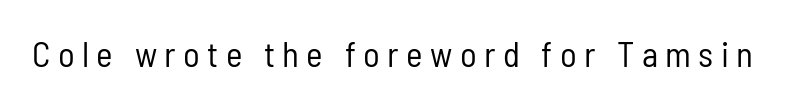
The image shows 35 px regular-weight, condensed sans-serif type, upright; set unusually wide letter spacing (+0.21 em), not underlined; low stroke contrast and a medium x-height.
